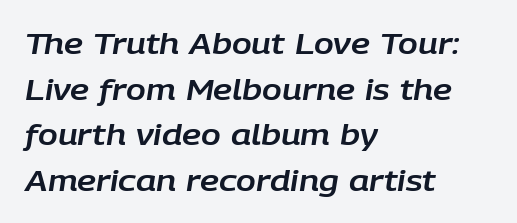
Line beginnings align vertically; line endings do not. Reading down the column, the eye jumps a familiar distance to each next line. The face used here is proportionally spaced, like ordinary book or web type. Looking at the ascenders, they clearly lean. Letter spacing: default.
